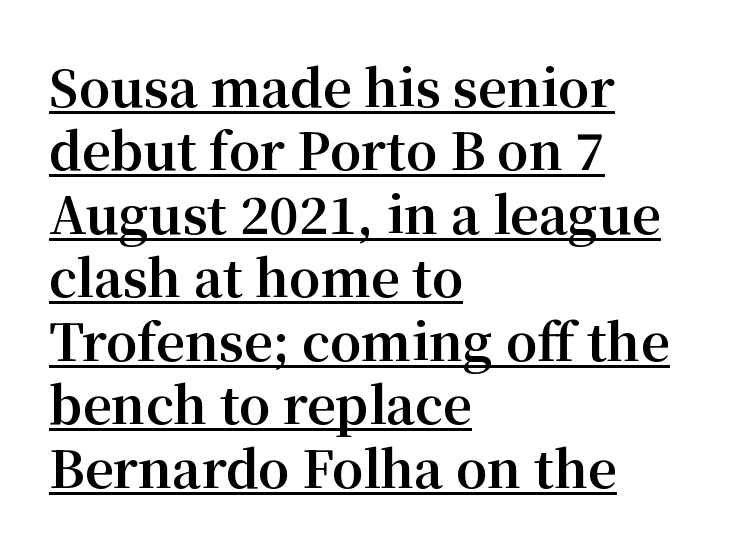
Q: Is the text bold? A: Yes.
Q: Is the text italic (slanted)? A: No, it is upright.
Q: Is the typeface a serif or a sans-serif typeface? A: Serif.
Q: Is the text underlined? A: Yes.
Q: How is the paragraph aligned? A: Left-aligned.
Q: Is the spacing between letters normal or unusually wide? A: Normal.
Q: Is the spacing between lines tight, normal or loose? A: Normal.
Q: Width (condensed, normal, or wide)? A: Normal.
Q: Stroke contrast? A: Medium.
Q: x-height? A: Medium.
Q: Monospaced? A: No.
